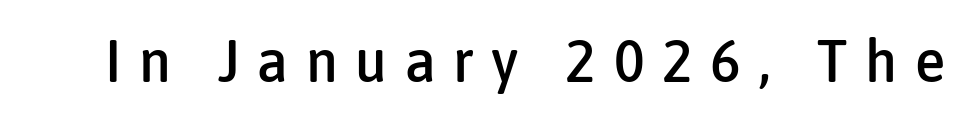
The image shows 61 px condensed sans-serif type, upright; set unusually wide letter spacing (+0.29 em), not underlined; low stroke contrast and a medium x-height.
